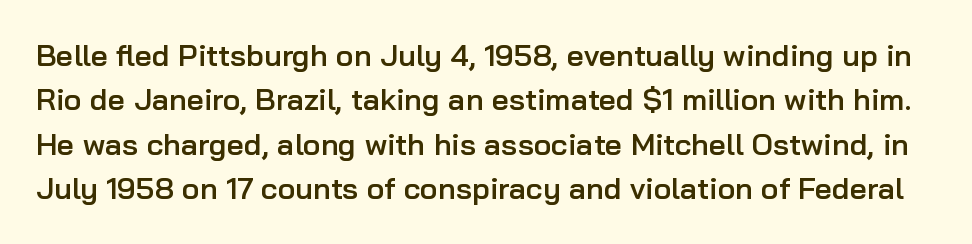
Q: Is the text bold? A: Semi-bold.
Q: Is the text italic (slanted)? A: No, it is upright.
Q: Is the typeface a serif or a sans-serif typeface? A: Sans-serif.
Q: Is the text underlined? A: No.
Q: Is the spacing between letters normal or unusually wide? A: Normal.
Q: Is the spacing between lines tight, normal or loose? A: Normal.
Q: Width (condensed, normal, or wide)? A: Normal.
Q: Stroke contrast? A: Low.
Q: x-height? A: Medium.
Q: Monospaced? A: No.
